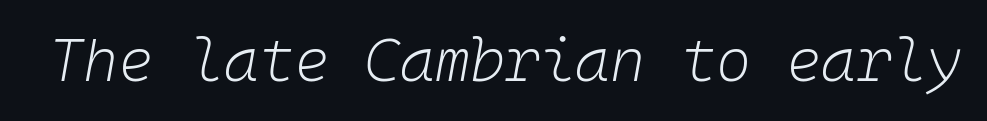
The image shows 60 px light type, italic (leaning right); set normal letter spacing, not underlined; low stroke contrast and a medium x-height.
